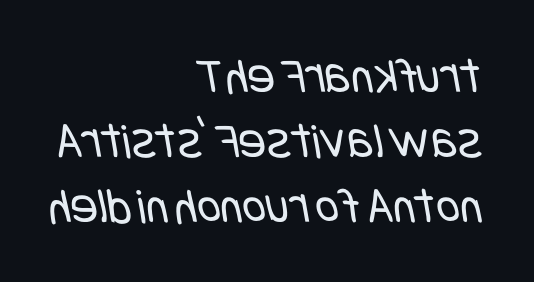
This sample keeps an unexceptional amount of space between lines. Check under the words: just untouched page. Type style note: lacks serifs. Spacing between characters is what you'd get straight out of the box. The lines in this sample share a right terminus and differ only in where they begin.
